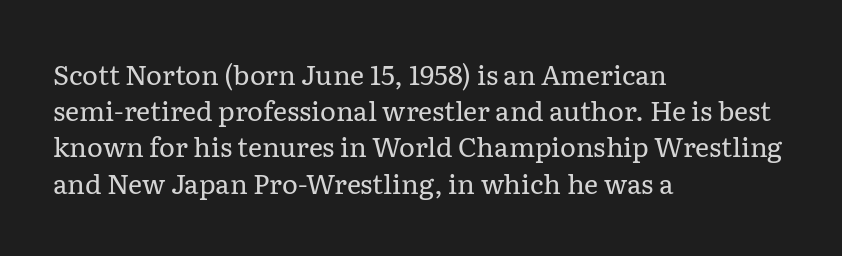
The image shows 27 px text type, upright; set left-aligned, normal line spacing (1.34x), normal letter spacing, not underlined.
